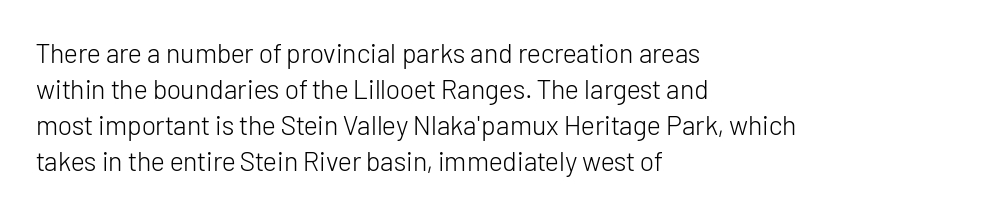
{"italic": "no", "bold": "no", "underline": "no", "align": "left", "line_spacing": "normal", "line_spacing_ratio": 1.33, "letter_spacing": "normal", "letter_spacing_em": 0.0, "glyph_px": 27}
